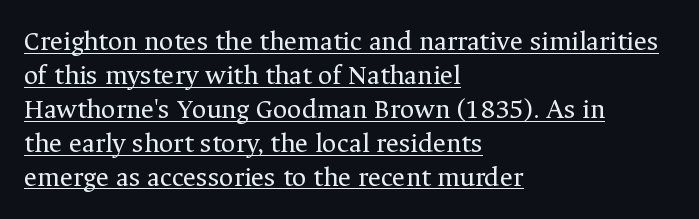
The image shows 28 px regular-weight serif type, upright; set left-aligned, line spacing 1.21x, normal letter spacing, underlined; medium stroke contrast and a medium x-height.
